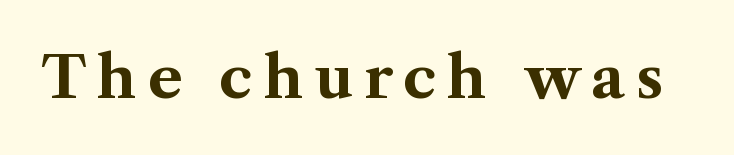
Regarding serifs, this sample has them. Here the designer chose a conventional face with non-uniform glyph widths. Chunky letters — that's bold for sure. Every stem runs plumb, perpendicular to the baseline. A bare baseline throughout the passage.
